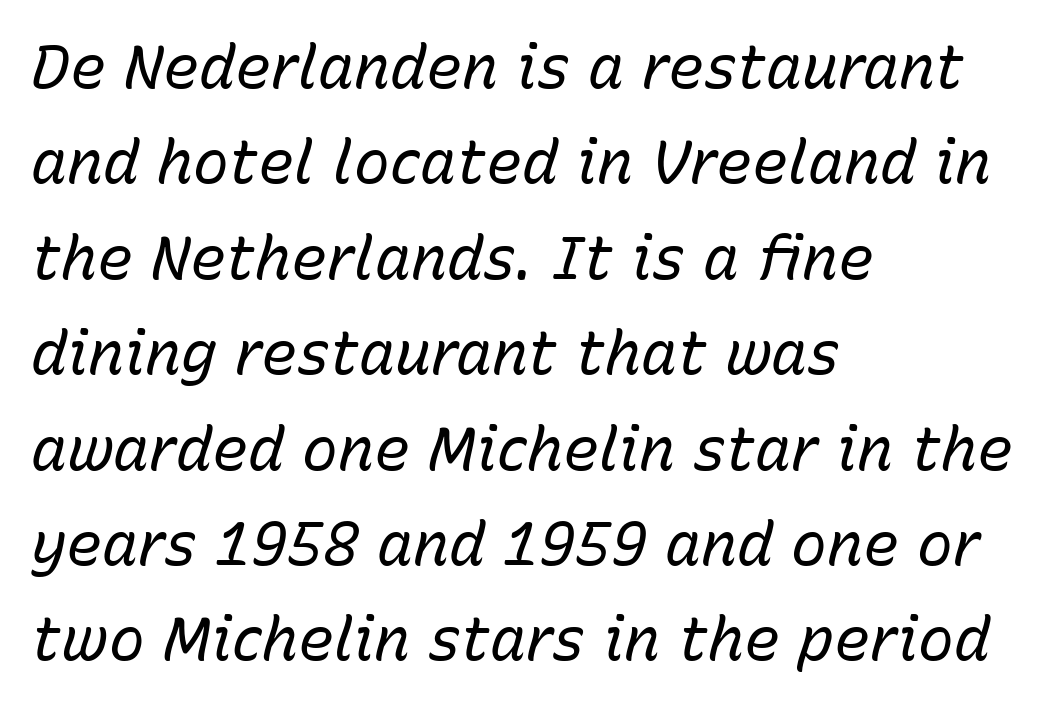
The image shows 60 px regular-weight type, italic (leaning right); set left-aligned, normal line spacing (1.59x), normal letter spacing, not underlined; low stroke contrast and a medium x-height.
